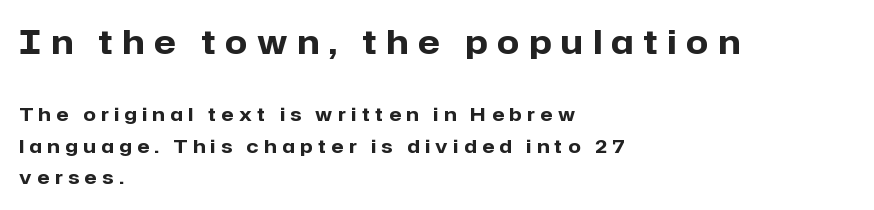
The image shows 32 px heavy sans-serif type, upright; set left-aligned, line spacing 1.76x, unusually wide letter spacing (+0.31 em), not underlined; the first (top) block is 1.78x larger; low stroke contrast and a medium x-height.
